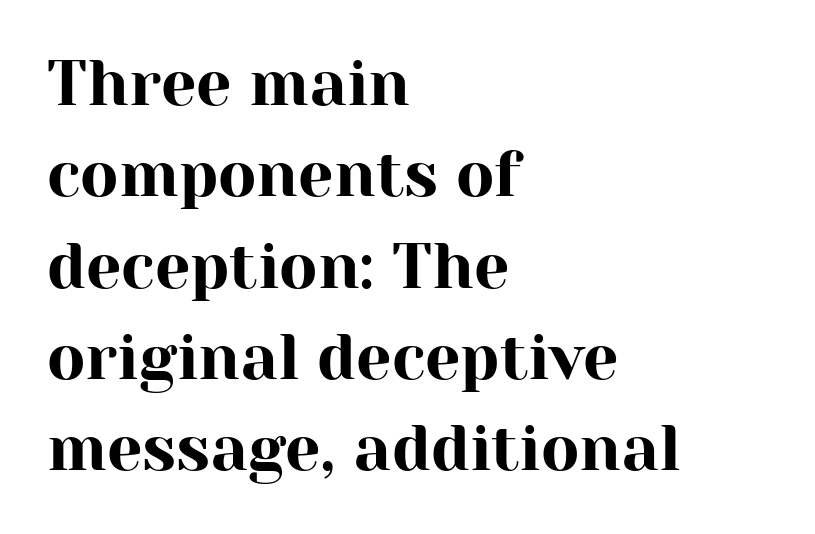
{"serif": "yes", "italic": "no", "width": "normal", "stroke_contrast": "high", "x_height": "medium", "monospaced": "no", "underline": "no", "align": "left", "line_spacing": "normal", "line_spacing_ratio": 1.45, "letter_spacing": "normal", "letter_spacing_em": 0.0, "glyph_px": 63}
